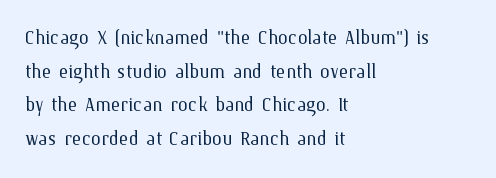
Q: Is the text bold? A: No.
Q: Is the text italic (slanted)? A: No, it is upright.
Q: Is the text underlined? A: No.
Q: How is the paragraph aligned? A: Left-aligned.
Q: Is the spacing between letters normal or unusually wide? A: Normal.
Q: Is the spacing between lines tight, normal or loose? A: Normal.
